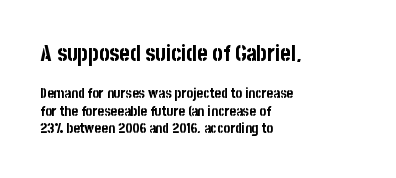
The image shows 22 px bold type, upright; set left-aligned, line spacing 1.22x, normal letter spacing, not underlined; the first (top) block is 1.57x larger.
